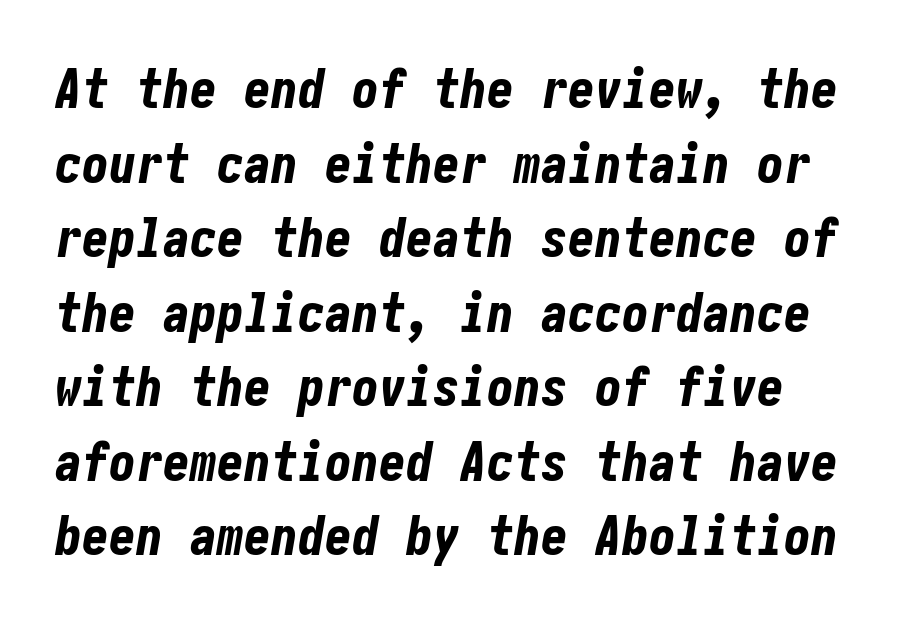
{"italic": "yes", "lean": "right", "slant_degrees": 10, "bold": "yes", "weight": "bold", "width": "condensed", "stroke_contrast": "low", "x_height": "medium", "underline": "no", "line_spacing": "normal", "line_spacing_ratio": 1.38, "letter_spacing": "normal", "letter_spacing_em": 0.0, "glyph_px": 54}
